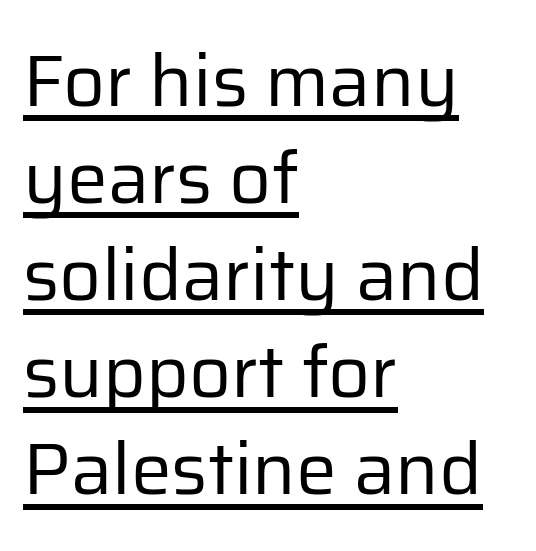
{"serif": "no", "italic": "no", "bold": "no", "weight": "regular", "width": "normal", "stroke_contrast": "low", "x_height": "medium", "monospaced": "no", "underline": "yes", "align": "left", "line_spacing": "normal", "line_spacing_ratio": 1.33, "letter_spacing": "normal", "letter_spacing_em": 0.0, "glyph_px": 73}
